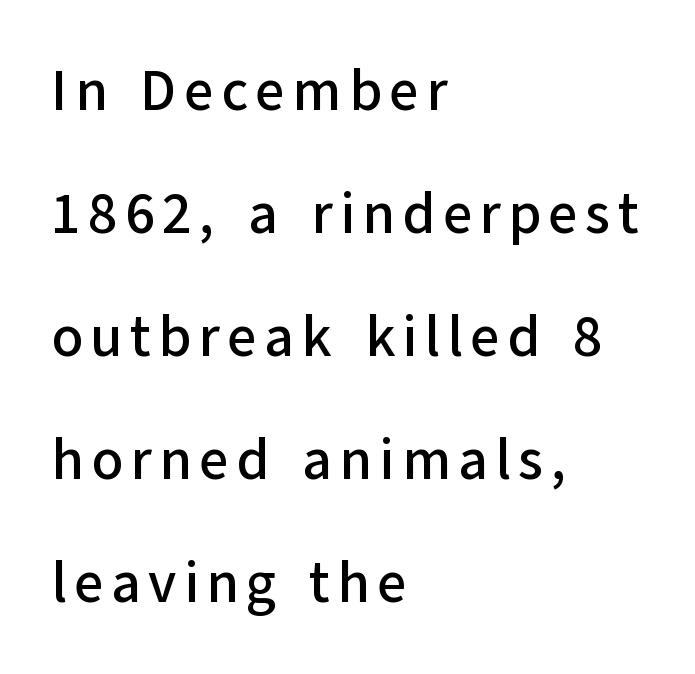
{"serif": "no", "italic": "no", "width": "normal", "stroke_contrast": "low", "x_height": "medium", "monospaced": "no", "underline": "no", "align": "left", "line_spacing": "loose", "line_spacing_ratio": 2.16, "glyph_px": 57}
